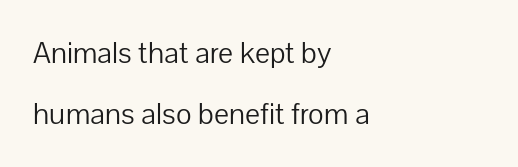
{"serif": "no", "italic": "no", "bold": "no", "weight": "light", "width": "normal", "stroke_contrast": "low", "x_height": "medium", "monospaced": "no", "underline": "no", "align": "left", "line_spacing": "loose", "line_spacing_ratio": 2.04, "letter_spacing": "normal", "letter_spacing_em": 0.0, "glyph_px": 30}
